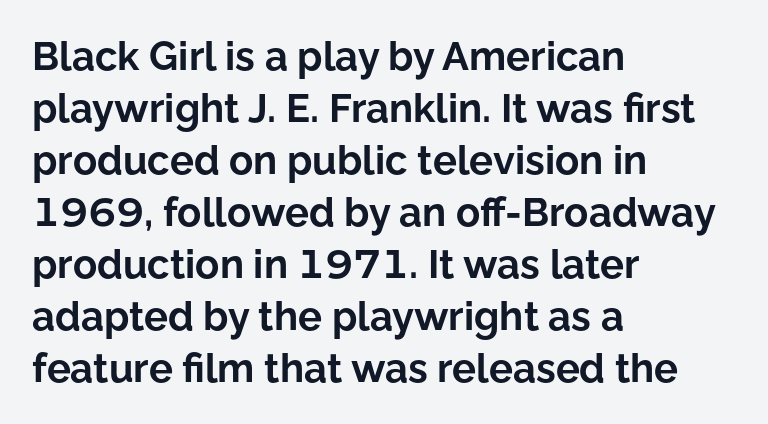
The image shows 40 px bold sans-serif type, upright; set left-aligned, normal line spacing (1.3x), normal letter spacing, not underlined; low stroke contrast and a medium x-height.
